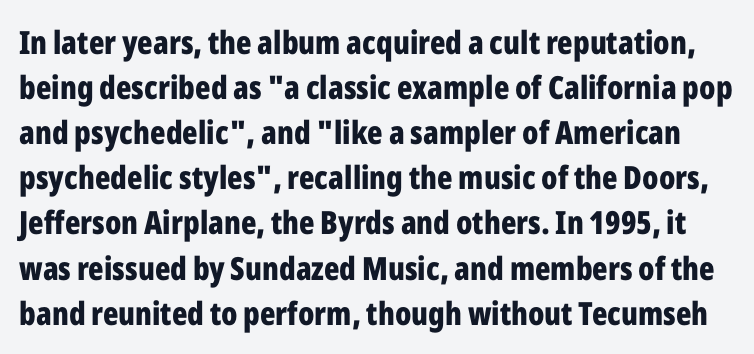
{"serif": "no", "italic": "no", "bold": "yes", "weight": "bold", "width": "condensed", "stroke_contrast": "low", "x_height": "medium", "monospaced": "no", "underline": "no", "line_spacing": "normal", "line_spacing_ratio": 1.41, "letter_spacing": "normal", "letter_spacing_em": 0.0, "glyph_px": 32}
